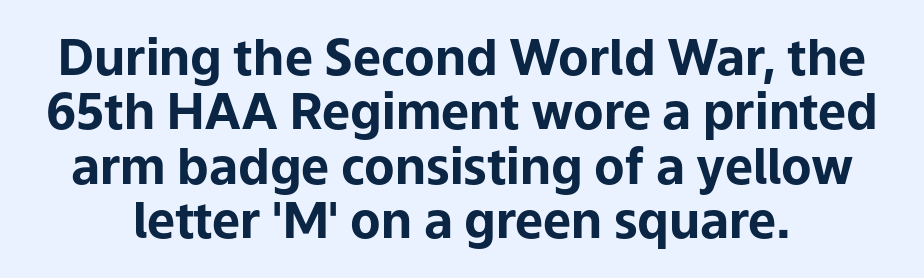
{"serif": "no", "italic": "no", "bold": "yes", "weight": "bold", "width": "normal", "stroke_contrast": "low", "x_height": "medium", "monospaced": "no", "underline": "no", "line_spacing": "tight", "line_spacing_ratio": 1.09, "letter_spacing": "normal", "letter_spacing_em": 0.0, "glyph_px": 50}
